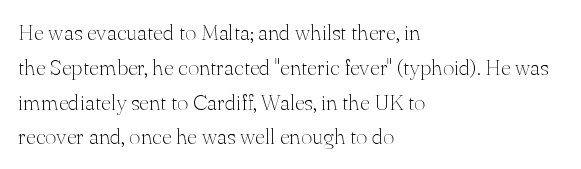
The image shows 22 px text type, upright; set left-aligned, normal line spacing (1.58x), normal letter spacing, not underlined.
